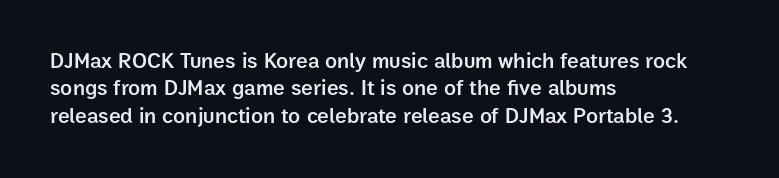
The image shows 22 px text type, upright; set left-aligned, normal line spacing (1.25x), normal letter spacing, not underlined.
